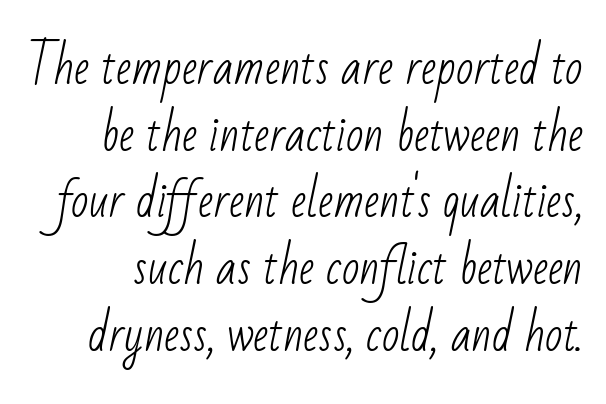
{"serif": "no", "bold": "no", "weight": "light", "width": "condensed", "stroke_contrast": "low", "x_height": "small", "monospaced": "no", "underline": "no", "line_spacing": "normal", "line_spacing_ratio": 1.45, "letter_spacing": "normal", "letter_spacing_em": 0.0, "glyph_px": 46}
